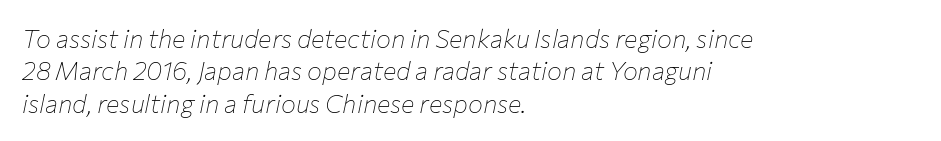
Q: Is the text bold? A: No.
Q: Is the text italic (slanted)? A: Yes, it leans right by about 12 degrees.
Q: Is the text underlined? A: No.
Q: How is the paragraph aligned? A: Left-aligned.
Q: Is the spacing between letters normal or unusually wide? A: Normal.
Q: Is the spacing between lines tight, normal or loose? A: Normal.
